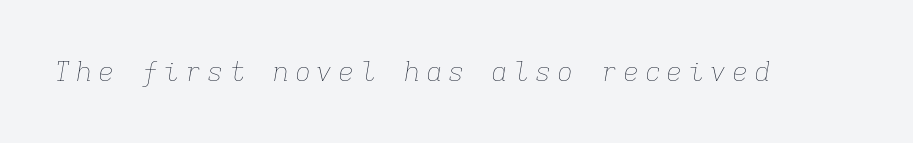
{"italic": "yes", "lean": "right", "slant_degrees": 9, "bold": "no", "underline": "no", "letter_spacing": "wide", "letter_spacing_em": 0.21, "glyph_px": 27}
